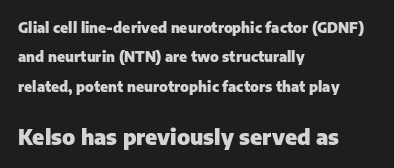
The image shows 21 px bold type, upright; set left-aligned, loose line spacing (2.1x), normal letter spacing, not underlined; the second (bottom) block is 1.5x larger.
